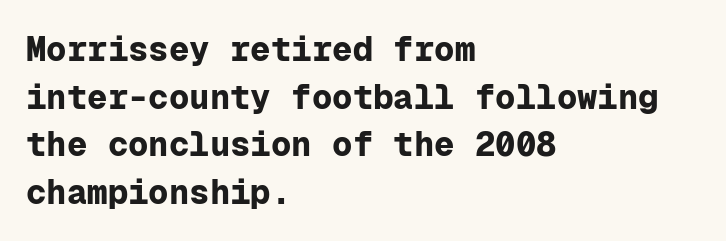
The image shows 34 px bold sans-serif type, upright, monospaced; set left-aligned, normal line spacing (1.4x), normal letter spacing, not underlined; low stroke contrast and a medium x-height.
